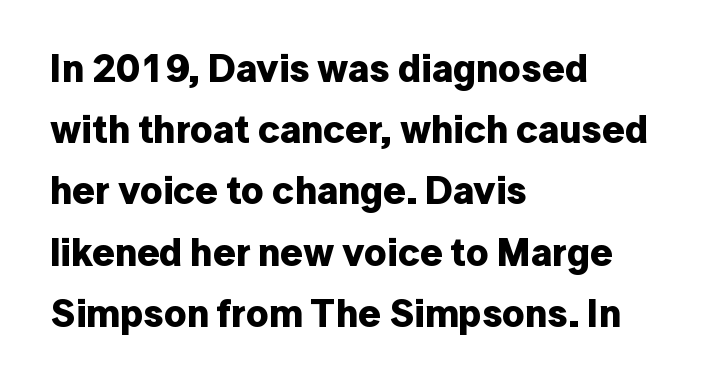
Q: Is the text bold? A: Yes.
Q: Is the text italic (slanted)? A: No, it is upright.
Q: Is the typeface a serif or a sans-serif typeface? A: Sans-serif.
Q: Is the text underlined? A: No.
Q: How is the paragraph aligned? A: Left-aligned.
Q: Is the spacing between letters normal or unusually wide? A: Normal.
Q: Is the spacing between lines tight, normal or loose? A: Normal.
Q: Width (condensed, normal, or wide)? A: Normal.
Q: Stroke contrast? A: Low.
Q: x-height? A: Medium.
Q: Monospaced? A: No.
